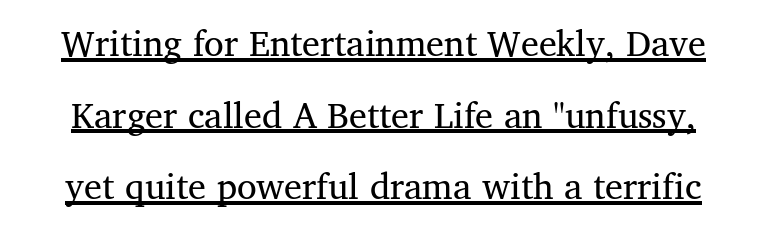
The face used here appears with an underline applied. Each stroke keeps to a modest, everyday thickness or less. Is this a fixed-width face? No — the glyphs have proportional, varying widths. If you measured baseline to baseline, you'd find a long distance.
